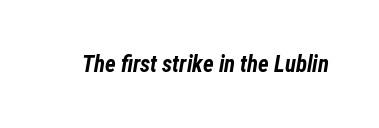
The image shows 23 px bold type, italic (leaning right); set normal letter spacing, not underlined.
